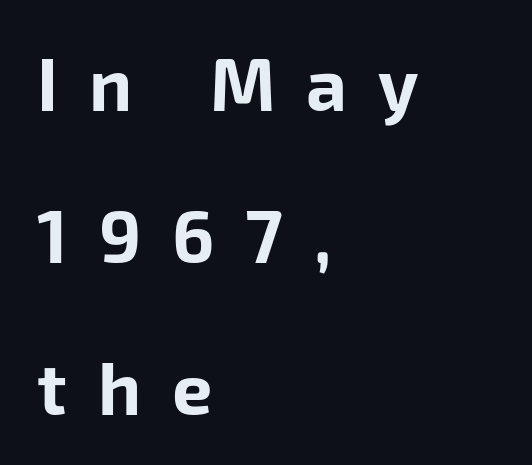
In CSS terms this would be text-align: left. A clean baseline with only descenders dipping below it. The gaps between neighbouring characters are conspicuously large. Does the weight exceed regular? Yes, all the way to bold. The letters stand upright; this is a roman face. The rendering uses natural spacing where letterforms have individual widths.
